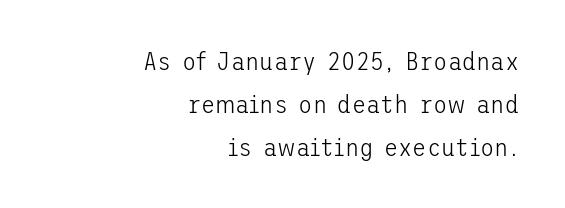
Horizontal alignment here is rightward, an uncommon choice for prose. Summary of weight: not heavy and not bold. Here the glyphs are tracked normally, forming tight word shapes. The gap between lines stays unmarked.
